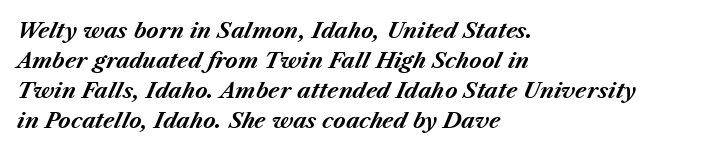
The image shows 21 px bold type, italic (leaning right); set left-aligned, normal line spacing (1.43x), normal letter spacing, not underlined.
